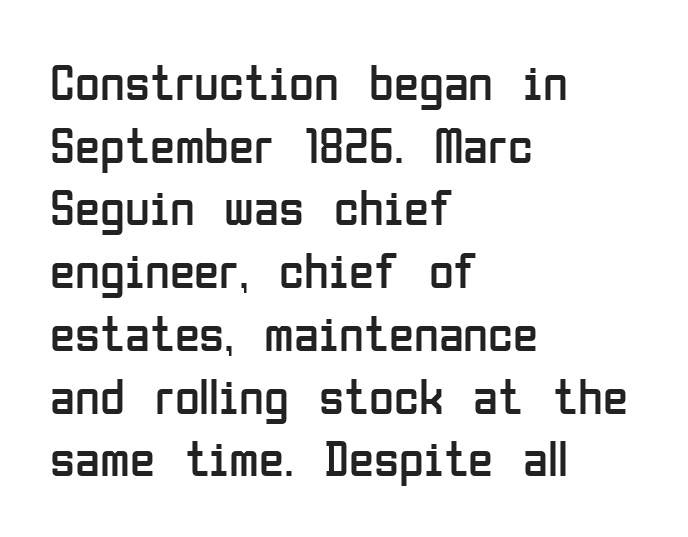
The image shows 51 px regular-weight, condensed sans-serif type, upright; set left-aligned, line spacing 1.23x, normal letter spacing, not underlined; low stroke contrast and a medium x-height.
